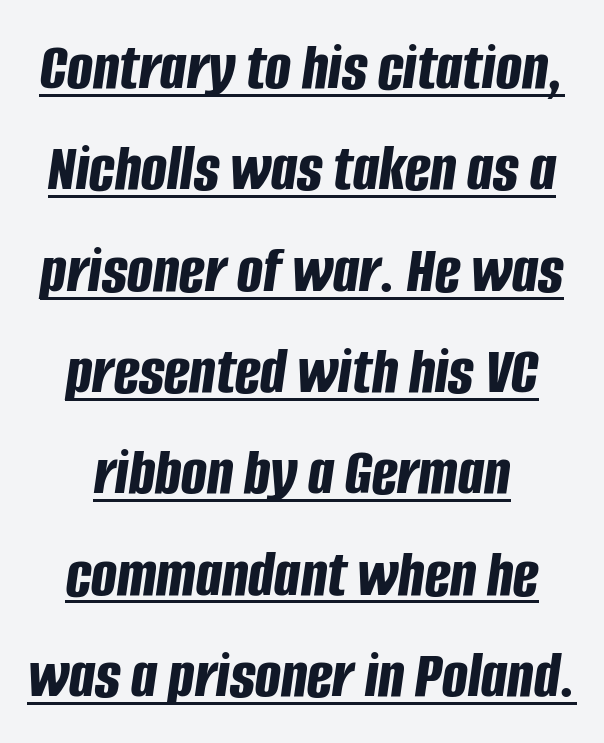
{"italic": "yes", "lean": "right", "slant_degrees": 8, "bold": "yes", "weight": "bold", "width": "condensed", "stroke_contrast": "low", "x_height": "large", "monospaced": "no", "underline": "yes", "line_spacing": "normal", "line_spacing_ratio": 1.49, "letter_spacing": "normal", "letter_spacing_em": 0.0, "glyph_px": 68}
